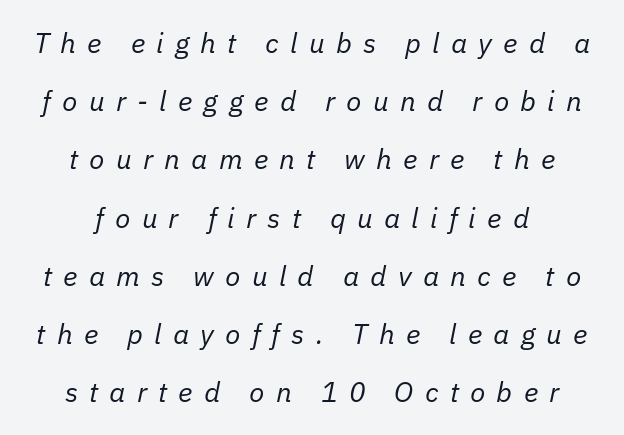
Each new line begins a long way beneath the previous one. Note the varied advance widths — an 'i' is clearly narrower than an 'm'. Where is the straight margin? There isn't one; the lines are centered. Think standard paragraph weight, or any step lighter than that. The whole block is typeset with a tilt.
